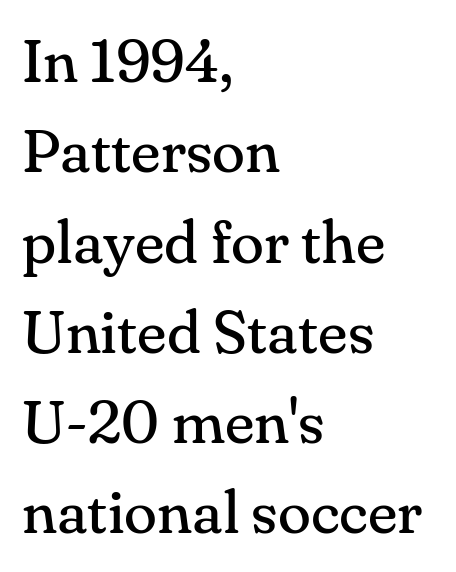
The axis of the letterforms is exactly vertical. The glyphs are unaccompanied by any horizontal stroke below them. What stands out about the letter spacing? Nothing — it is the standard amount. The text block is weighted toward the left margin, trailing off unevenly rightward. Rows of type keep a routine distance in the vertical direction. Are there feet on the stems? There are — it's a serif.
